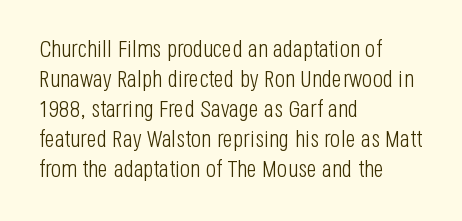
The image shows 24 px text type, upright; set left-aligned, normal line spacing (1.25x), normal letter spacing, not underlined.
